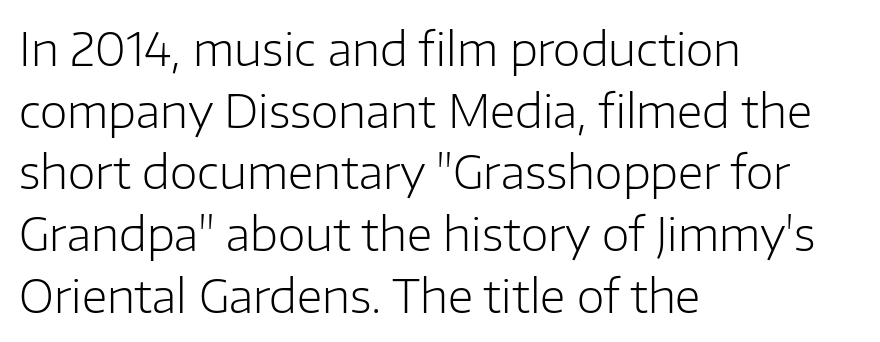
Q: Is the text bold? A: No.
Q: Is the text italic (slanted)? A: No, it is upright.
Q: Is the typeface a serif or a sans-serif typeface? A: Sans-serif.
Q: Is the text underlined? A: No.
Q: How is the paragraph aligned? A: Left-aligned.
Q: Is the spacing between letters normal or unusually wide? A: Normal.
Q: Is the spacing between lines tight, normal or loose? A: Normal.
Q: Width (condensed, normal, or wide)? A: Normal.
Q: Stroke contrast? A: Low.
Q: x-height? A: Medium.
Q: Monospaced? A: No.
